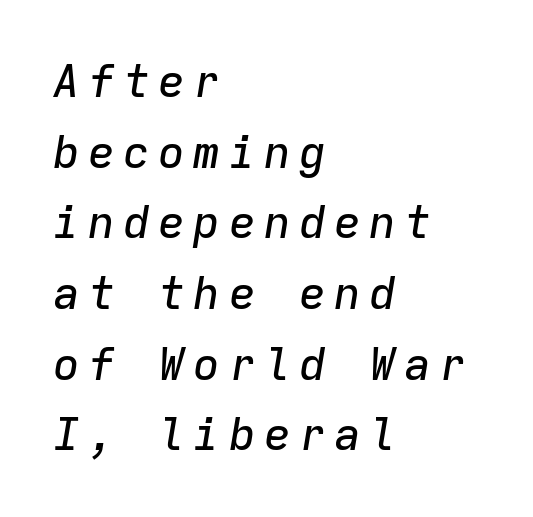
Spacing verdict: monospaced, one width for all characters. The whole block is typeset with a tilt. Rule under the text: the space is simply empty. These lines are set flush left with a ragged right edge.
